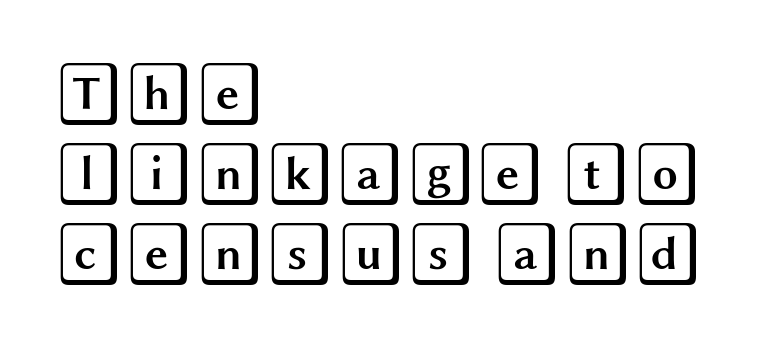
The image shows 64 px wide type, upright; set left-aligned, normal line spacing (1.25x), normal letter spacing, not underlined; a large x-height.
